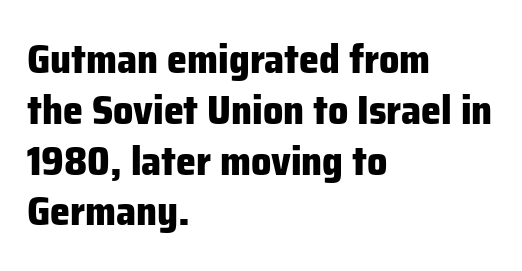
Typeset ragged right — the left edge is the straight one. How are the letters spaced? Ordinarily, with no added tracking. The glyphs are unaccompanied by any horizontal stroke below them. How heavy is the stroke? Heavy — this is a bold.
